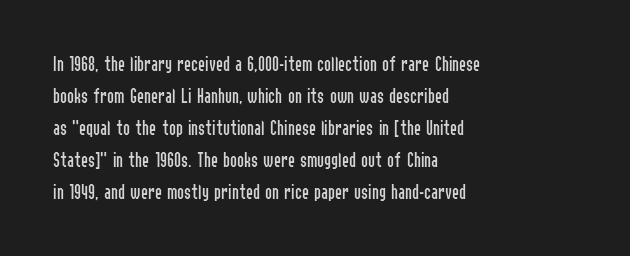
Vertical strokes here are truly vertical. The paragraph has a hard left edge and a soft right edge. The rendering uses a moderate line-height, typical for paragraphs. The cut favours lightness, reaching ordinary text weight at its darkest.
